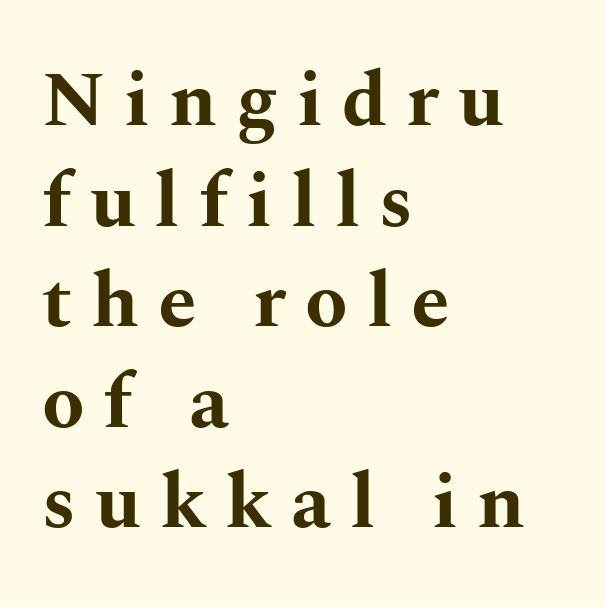
The image shows 78 px bold, wide serif type, upright; set left-aligned, normal line spacing (1.29x), unusually wide letter spacing (+0.24 em), not underlined; medium stroke contrast and a medium x-height.
